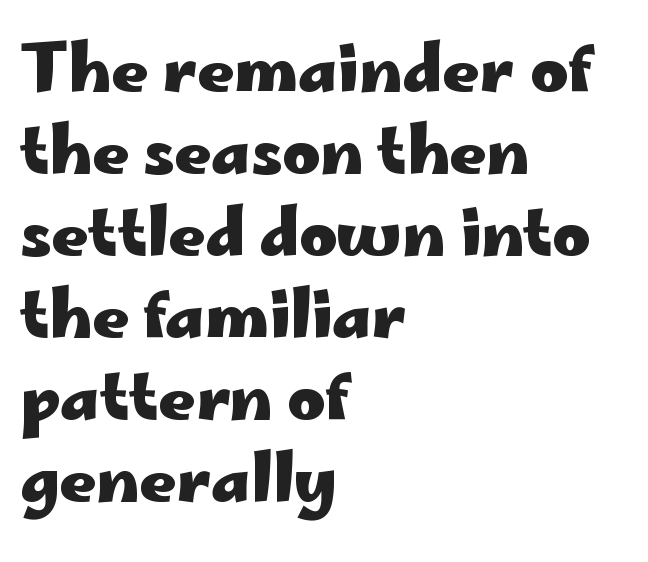
Q: Is the text bold? A: Yes.
Q: Is the text italic (slanted)? A: No, it is upright.
Q: Is the typeface a serif or a sans-serif typeface? A: Sans-serif.
Q: Is the text underlined? A: No.
Q: How is the paragraph aligned? A: Left-aligned.
Q: Is the spacing between letters normal or unusually wide? A: Normal.
Q: Is the spacing between lines tight, normal or loose? A: Normal.
Q: Width (condensed, normal, or wide)? A: Wide.
Q: Stroke contrast? A: Low.
Q: x-height? A: Small.
Q: Monospaced? A: No.
